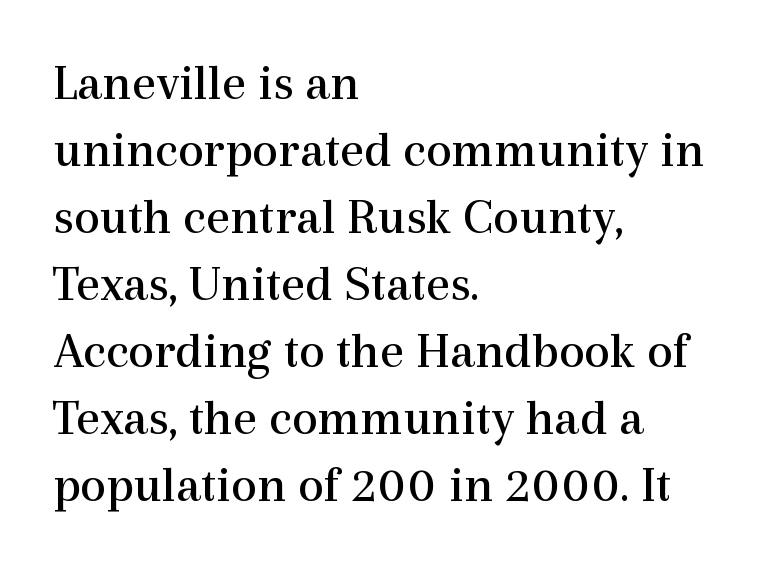
The image shows 52 px regular-weight serif type, upright; set left-aligned, normal line spacing (1.29x), normal letter spacing, not underlined; a medium x-height.
